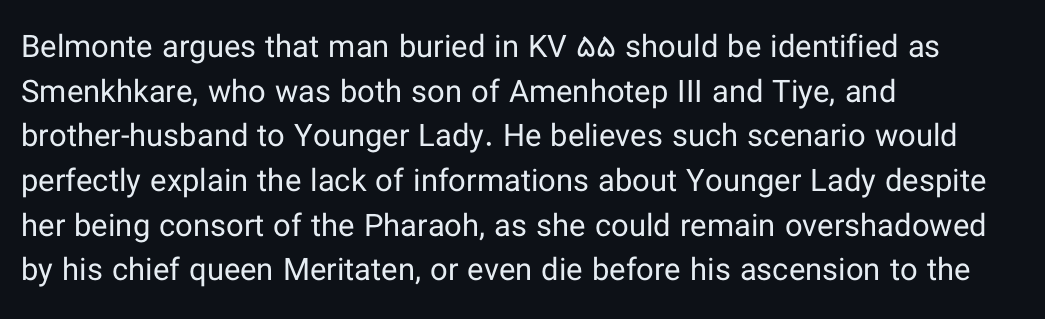
{"serif": "no", "italic": "no", "bold": "no", "weight": "regular", "width": "normal", "stroke_contrast": "low", "x_height": "medium", "monospaced": "no", "underline": "no", "align": "left", "line_spacing": "normal", "line_spacing_ratio": 1.44, "letter_spacing": "normal", "letter_spacing_em": 0.0, "glyph_px": 31}
